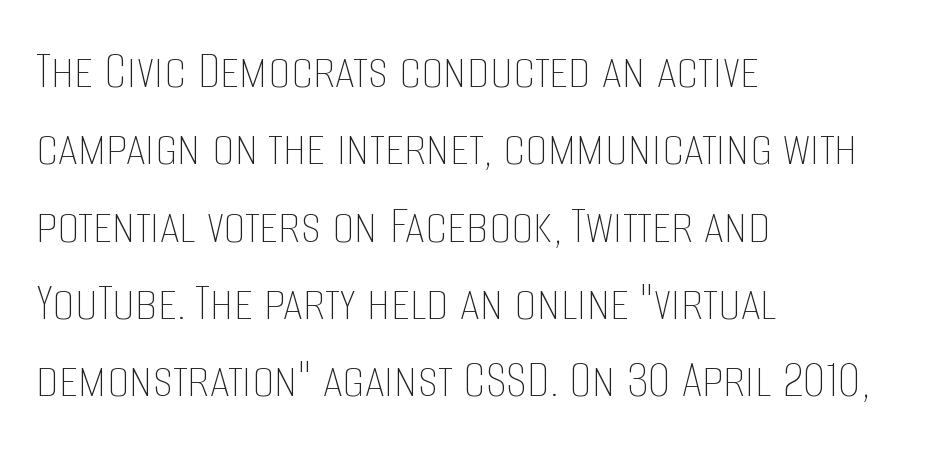
Q: Is the text bold? A: No.
Q: Is the text italic (slanted)? A: No, it is upright.
Q: Is the text underlined? A: No.
Q: How is the paragraph aligned? A: Left-aligned.
Q: Is the spacing between letters normal or unusually wide? A: Normal.
Q: Is the spacing between lines tight, normal or loose? A: Normal.
Q: Width (condensed, normal, or wide)? A: Condensed.
Q: Stroke contrast? A: Low.
Q: x-height? A: Large.
Q: Monospaced? A: No.
